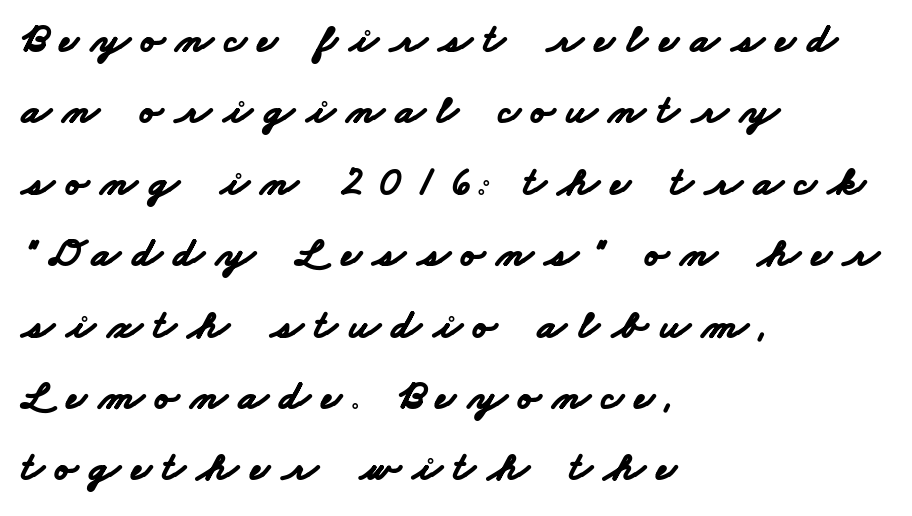
The gaps between neighbouring characters are conspicuously large. Thick stems and heavy bowls — unmistakably bold. Horizontal alignment here is leftward, the default for most running prose. Serif or sans? Sans — the stroke terminals are bare. Looks like regular typesetting: each glyph gets only the width it needs.
